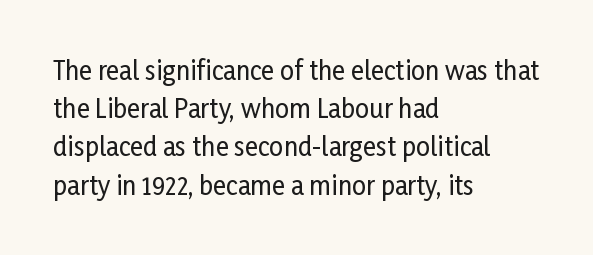
Q: Is the text italic (slanted)? A: No, it is upright.
Q: Is the text underlined? A: No.
Q: How is the paragraph aligned? A: Left-aligned.
Q: Is the spacing between letters normal or unusually wide? A: Normal.
Q: Is the spacing between lines tight, normal or loose? A: Normal.
